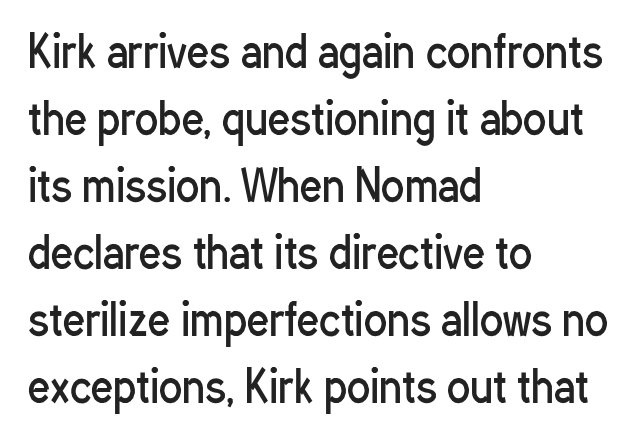
Q: Is the text bold? A: No.
Q: Is the text italic (slanted)? A: No, it is upright.
Q: Is the typeface a serif or a sans-serif typeface? A: Sans-serif.
Q: Is the text underlined? A: No.
Q: How is the paragraph aligned? A: Left-aligned.
Q: Is the spacing between letters normal or unusually wide? A: Normal.
Q: Is the spacing between lines tight, normal or loose? A: Normal.
Q: Width (condensed, normal, or wide)? A: Condensed.
Q: Stroke contrast? A: Low.
Q: x-height? A: Medium.
Q: Monospaced? A: No.
